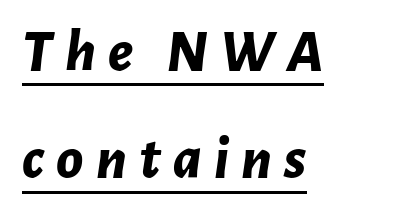
The image shows 61 px bold type, italic (leaning right); set left-aligned, line spacing 1.76x, unusually wide letter spacing (+0.2 em), underlined; low stroke contrast and a medium x-height.
